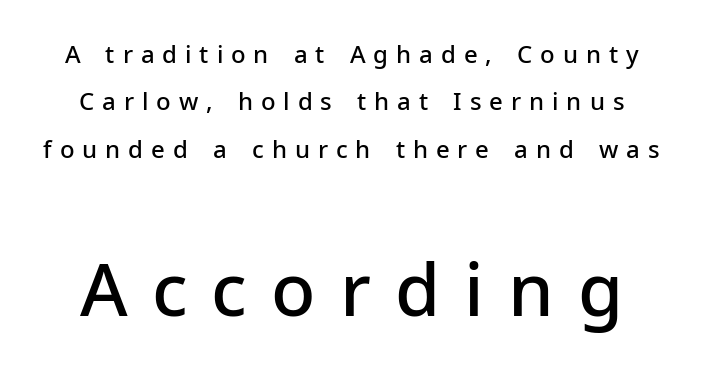
The image shows 73 px semibold sans-serif type, upright; set loose line spacing (1.97x), unusually wide letter spacing (+0.33 em), not underlined; the second (bottom) block is 3.04x larger; low stroke contrast and a medium x-height.
